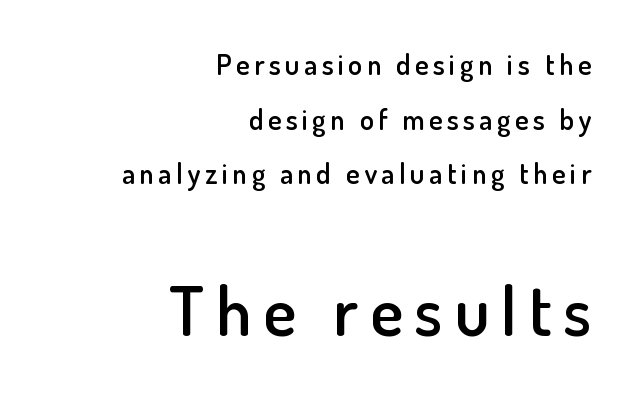
Q: Is the text bold? A: Semi-bold.
Q: Is the text italic (slanted)? A: No, it is upright.
Q: Is the typeface a serif or a sans-serif typeface? A: Sans-serif.
Q: Is the text underlined? A: No.
Q: How is the paragraph aligned? A: Right-aligned.
Q: Is the spacing between lines tight, normal or loose? A: Loose.
Q: Which block of text is set in a larger size, the first (top) or the second (bottom)? A: The second (bottom) one.
Q: Width (condensed, normal, or wide)? A: Normal.
Q: Stroke contrast? A: Low.
Q: x-height? A: Small.
Q: Monospaced? A: No.
